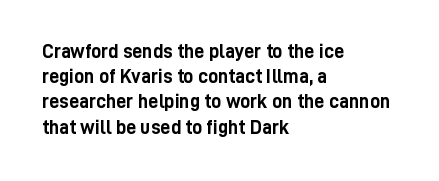
The image shows 20 px bold type, upright; set left-aligned, normal line spacing (1.26x), normal letter spacing, not underlined.
